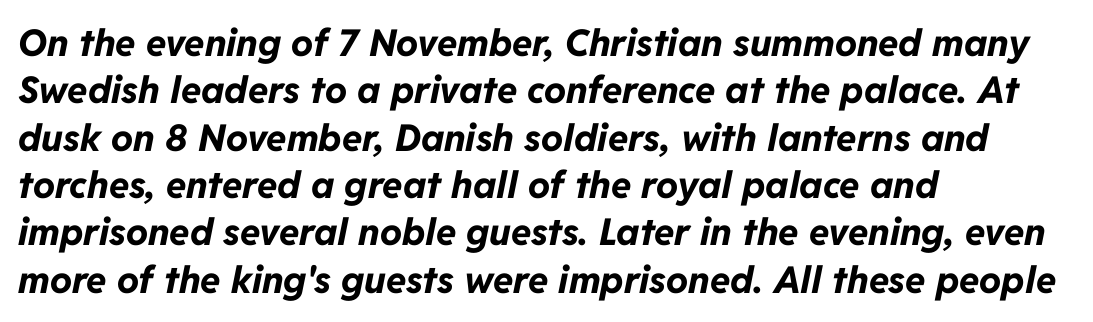
The image shows 37 px bold type, italic (leaning right); set left-aligned, normal line spacing (1.28x), normal letter spacing, not underlined; low stroke contrast and a medium x-height.
